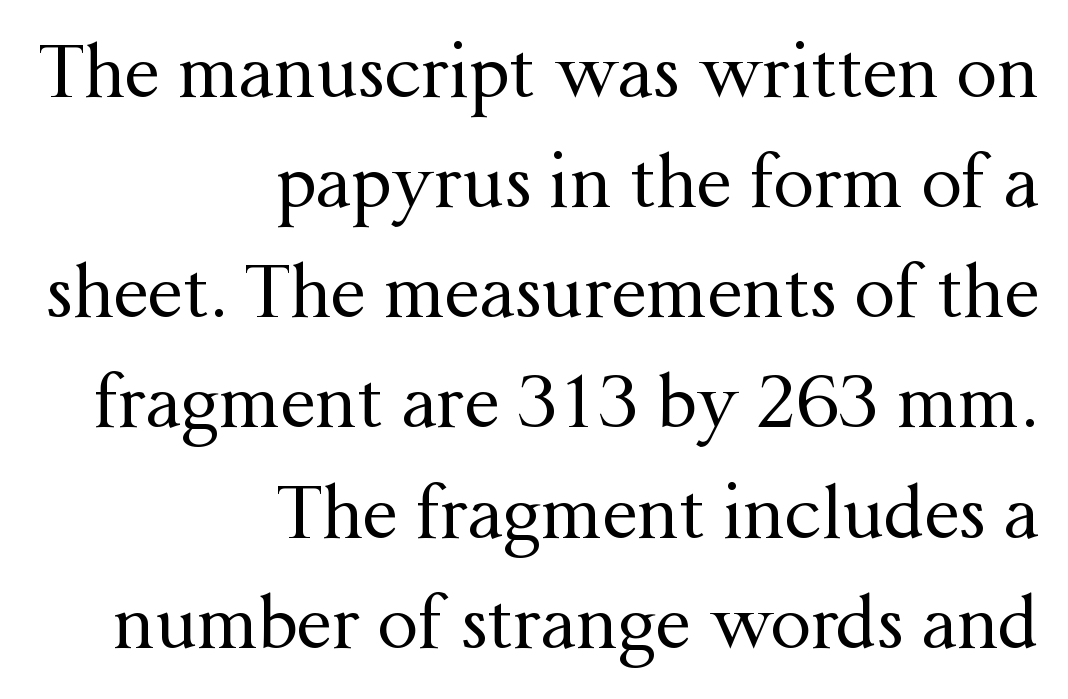
Q: Is the text bold? A: No.
Q: Is the text italic (slanted)? A: No, it is upright.
Q: Is the typeface a serif or a sans-serif typeface? A: Serif.
Q: Is the text underlined? A: No.
Q: How is the paragraph aligned? A: Right-aligned.
Q: Is the spacing between letters normal or unusually wide? A: Normal.
Q: Is the spacing between lines tight, normal or loose? A: Normal.
Q: Width (condensed, normal, or wide)? A: Normal.
Q: Stroke contrast? A: Medium.
Q: x-height? A: Medium.
Q: Monospaced? A: No.
